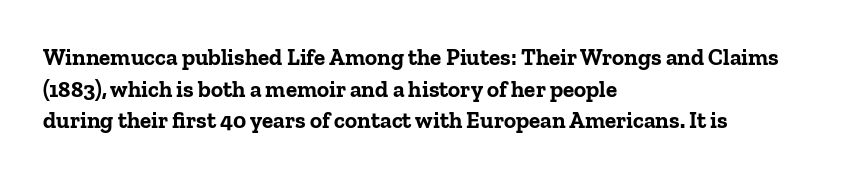
Q: Is the text bold? A: Yes.
Q: Is the text italic (slanted)? A: No, it is upright.
Q: Is the text underlined? A: No.
Q: How is the paragraph aligned? A: Left-aligned.
Q: Is the spacing between letters normal or unusually wide? A: Normal.
Q: Is the spacing between lines tight, normal or loose? A: Normal.
